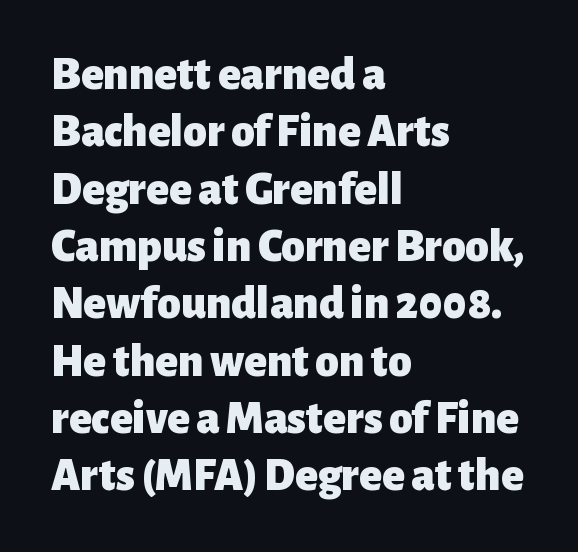
The image shows 47 px heavy sans-serif type, upright; set left-aligned, line spacing 1.22x, normal letter spacing, not underlined; low stroke contrast and a medium x-height.
